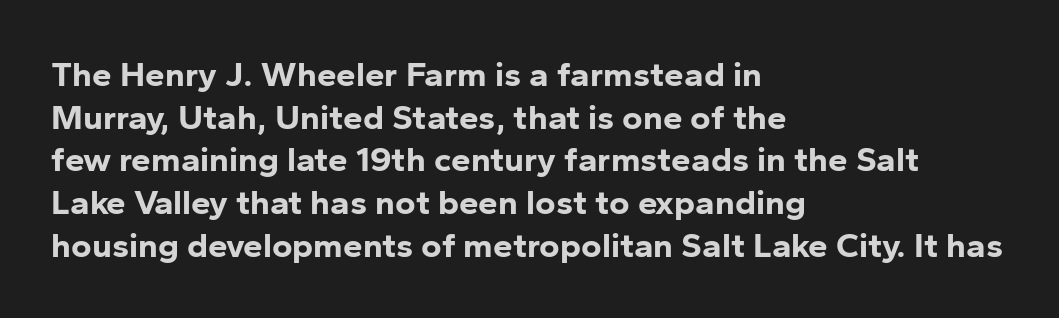
{"serif": "no", "italic": "no", "bold": "yes", "weight": "bold", "width": "normal", "stroke_contrast": "low", "x_height": "medium", "monospaced": "no", "underline": "no", "align": "left", "line_spacing_ratio": 1.22, "letter_spacing": "normal", "letter_spacing_em": 0.0, "glyph_px": 35}
